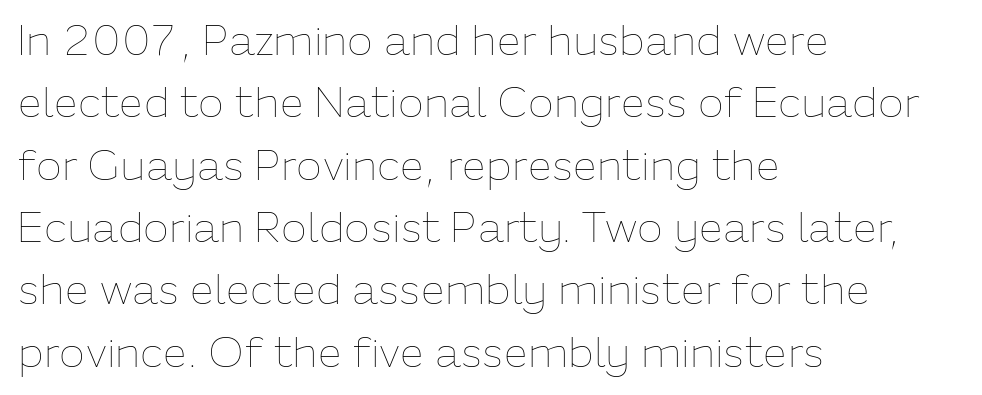
Underlining? Definitely not there. Leading matches the norm, producing a regular column. No extra ink here — the face is not bold. The rag falls on the right side of this text block. You can tell it's not italic because the verticals are truly vertical. Here the designer chose a conventional face with non-uniform glyph widths.
